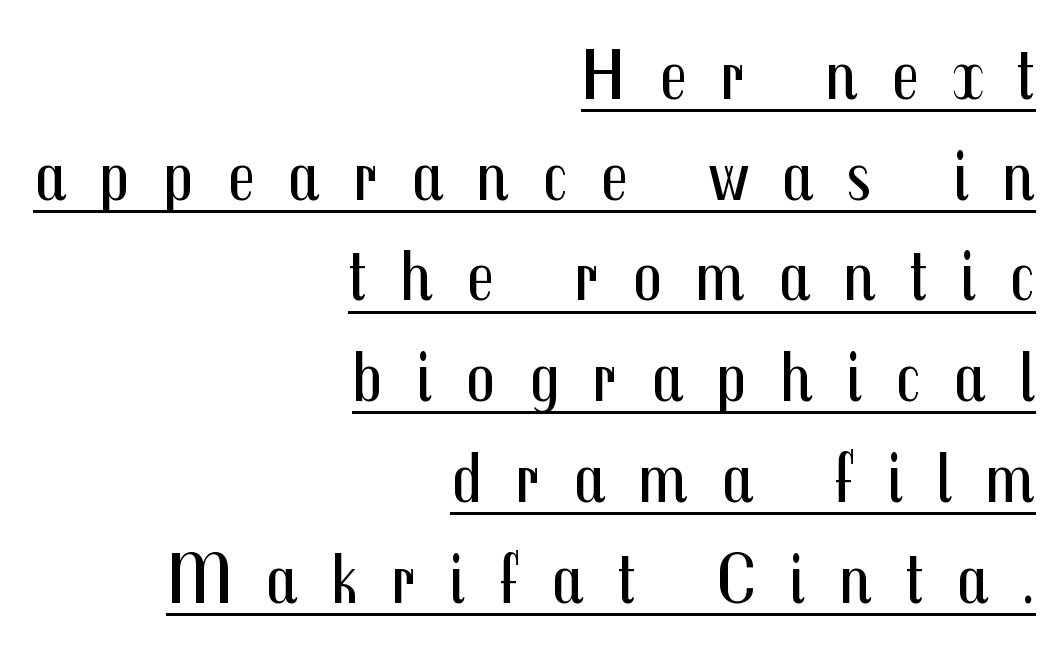
{"serif": "no", "italic": "no", "bold": "no", "weight": "regular", "width": "condensed", "stroke_contrast": "medium", "x_height": "medium", "monospaced": "no", "underline": "yes", "align": "right", "line_spacing": "normal", "line_spacing_ratio": 1.38, "letter_spacing": "wide", "letter_spacing_em": 0.45, "glyph_px": 73}
